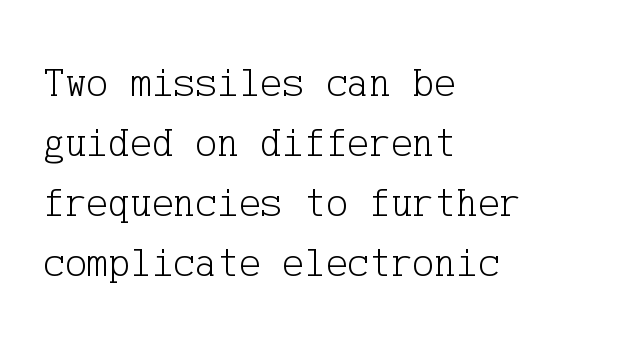
The image shows 41 px light serif type, upright; set left-aligned, normal line spacing (1.46x), normal letter spacing, not underlined; low stroke contrast and a medium x-height.
